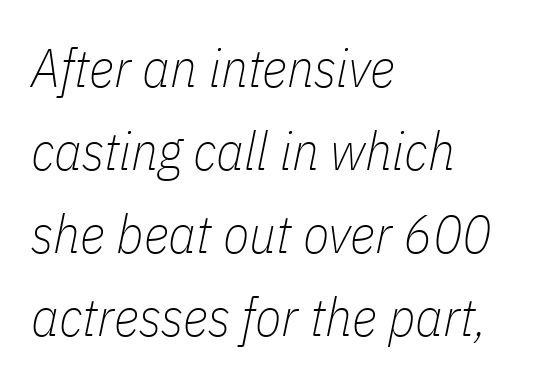
The image shows 54 px thin, condensed type, italic (leaning right); set left-aligned, normal line spacing (1.54x), normal letter spacing, not underlined; low stroke contrast and a medium x-height.
